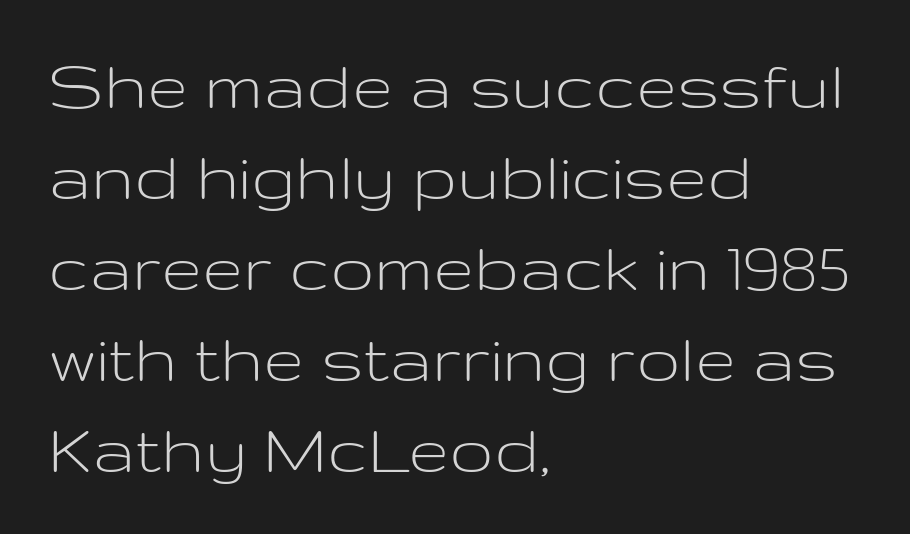
{"serif": "no", "italic": "no", "bold": "no", "weight": "light", "width": "wide", "stroke_contrast": "low", "x_height": "medium", "monospaced": "no", "underline": "no", "align": "left", "line_spacing_ratio": 1.23, "letter_spacing": "normal", "letter_spacing_em": 0.0, "glyph_px": 74}
